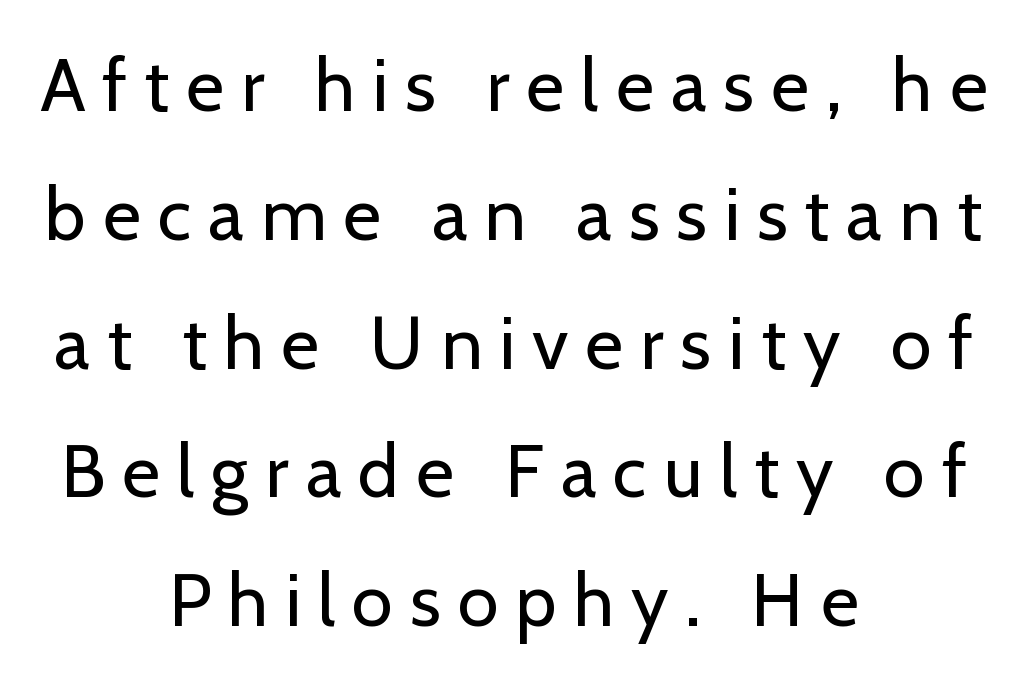
Posture: vertical. The face used here is proportionally spaced, like ordinary book or web type. Plain, unruled lines of type. The rendering positions every line midway between the sides.
